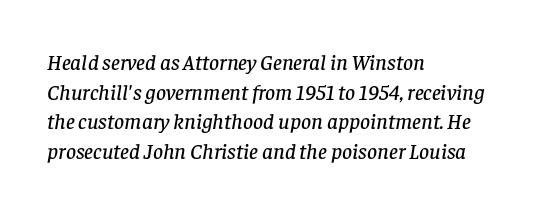
The image shows 22 px text type, italic (leaning right); set left-aligned, normal line spacing (1.35x), normal letter spacing, not underlined.
